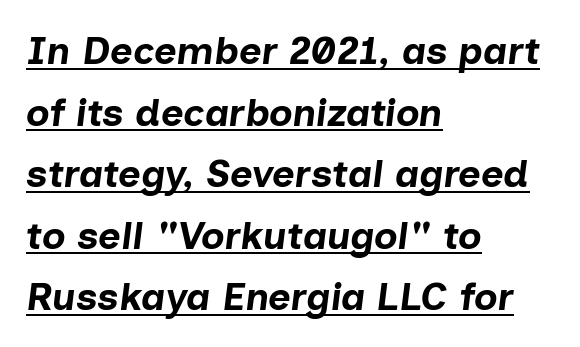
The image shows 39 px bold type, italic (leaning right); set left-aligned, normal line spacing (1.58x), normal letter spacing, underlined; low stroke contrast and a medium x-height.
